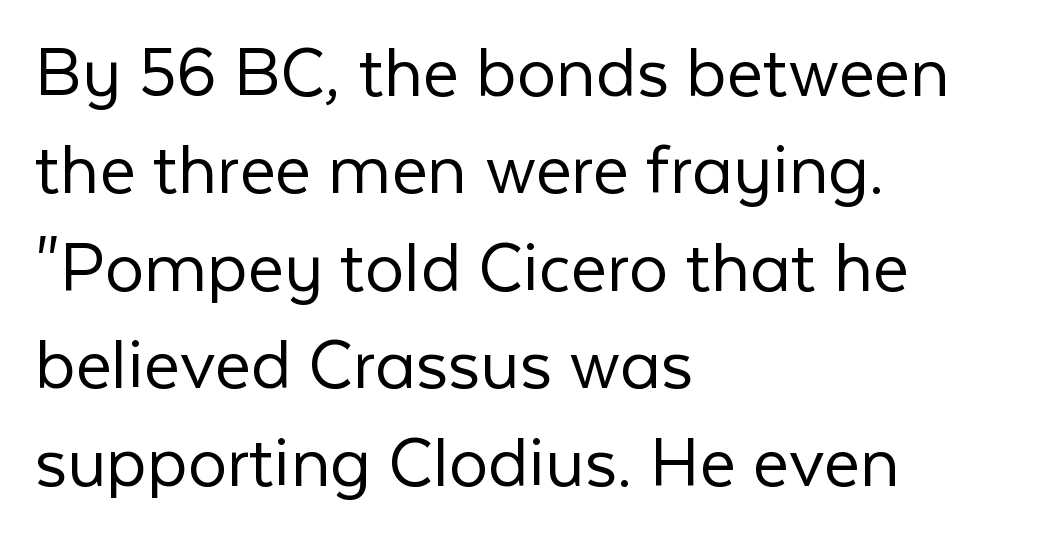
The image shows 78 px light sans-serif type, upright; set left-aligned, normal line spacing (1.25x), normal letter spacing, not underlined; low stroke contrast and a medium x-height.
